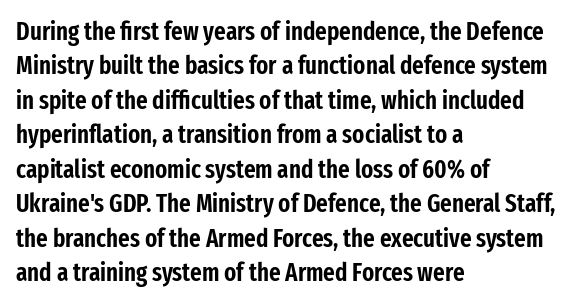
Q: Is the text italic (slanted)? A: No, it is upright.
Q: Is the text underlined? A: No.
Q: How is the paragraph aligned? A: Left-aligned.
Q: Is the spacing between letters normal or unusually wide? A: Normal.
Q: Is the spacing between lines tight, normal or loose? A: Normal.
